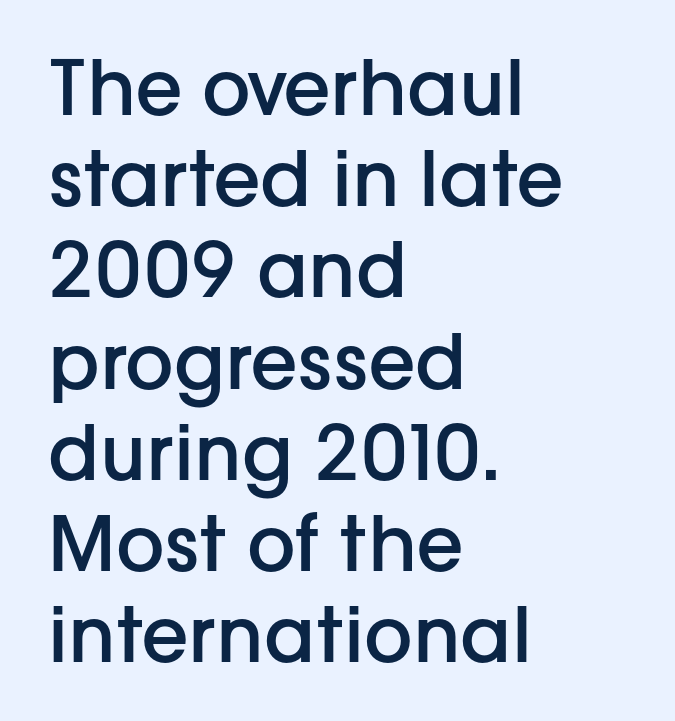
These lines are rendered in a variable-pitch font. Slightly chunky letters — semibold, I'd say, not full bold. Serifs: no, the terminals of the letterforms are clean. The font's upright variant was chosen for this text. A student would call this left alignment; a typographer would say flush left, rag right. This sample uses plain, unmodified letter spacing.
